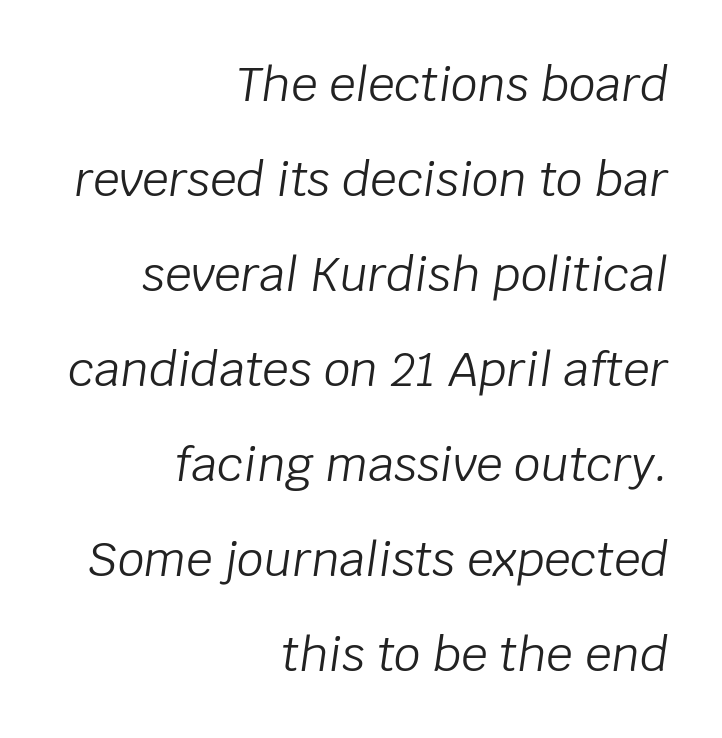
Q: Is the text bold? A: No.
Q: Is the text italic (slanted)? A: Yes, it leans right by about 8 degrees.
Q: Is the text underlined? A: No.
Q: How is the paragraph aligned? A: Right-aligned.
Q: Is the spacing between letters normal or unusually wide? A: Normal.
Q: Is the spacing between lines tight, normal or loose? A: Loose.
Q: Width (condensed, normal, or wide)? A: Normal.
Q: Stroke contrast? A: Low.
Q: x-height? A: Large.
Q: Monospaced? A: No.
